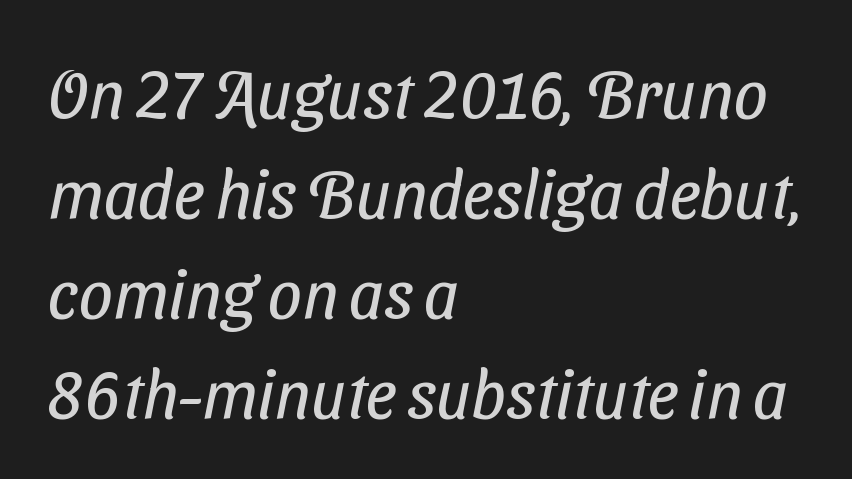
Q: Is the text bold? A: No.
Q: Is the typeface a serif or a sans-serif typeface? A: Sans-serif.
Q: Is the text underlined? A: No.
Q: How is the paragraph aligned? A: Left-aligned.
Q: Is the spacing between letters normal or unusually wide? A: Normal.
Q: Is the spacing between lines tight, normal or loose? A: Normal.
Q: Width (condensed, normal, or wide)? A: Condensed.
Q: Stroke contrast? A: Low.
Q: x-height? A: Medium.
Q: Monospaced? A: No.
